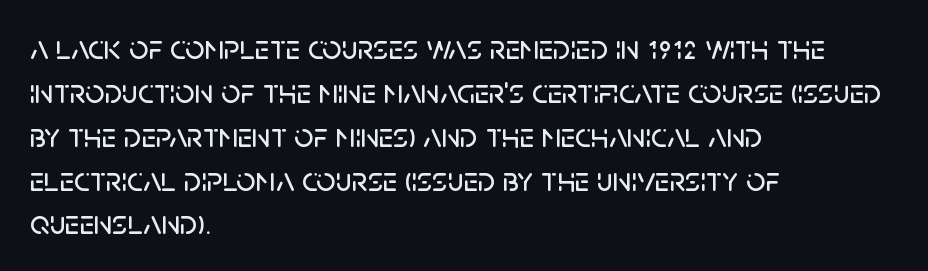
The image shows 34 px sans-serif type, upright; set left-aligned, normal line spacing (1.29x), normal letter spacing, not underlined; low stroke contrast and a large x-height.
